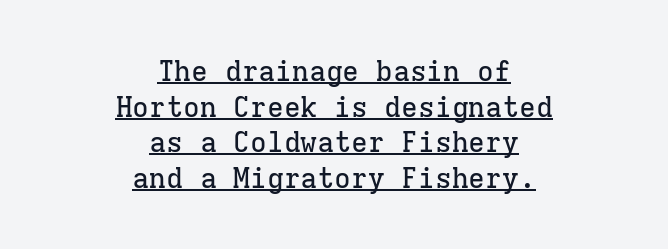
Q: Is the text italic (slanted)? A: No, it is upright.
Q: Is the typeface a serif or a sans-serif typeface? A: Serif.
Q: Is the text underlined? A: Yes.
Q: How is the paragraph aligned? A: Centered.
Q: Is the spacing between letters normal or unusually wide? A: Normal.
Q: Is the spacing between lines tight, normal or loose? A: Normal.
Q: Width (condensed, normal, or wide)? A: Normal.
Q: Stroke contrast? A: Low.
Q: x-height? A: Medium.
Q: Monospaced? A: Yes.
